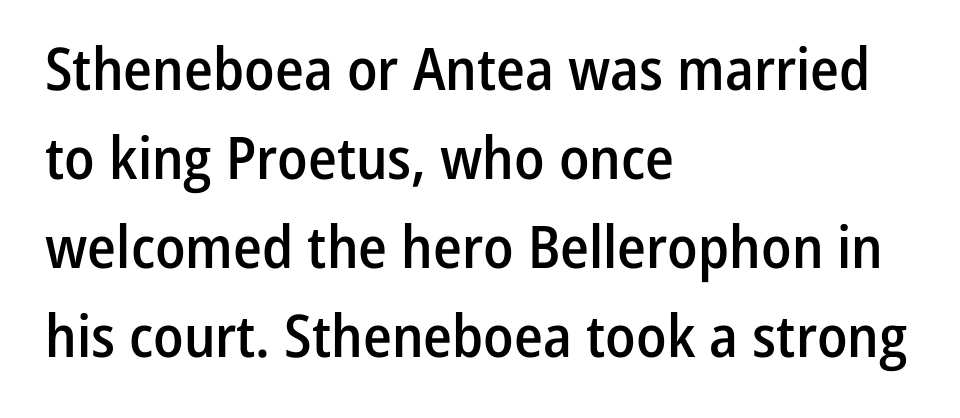
{"serif": "no", "italic": "no", "bold": "semi", "weight": "semibold", "width": "condensed", "stroke_contrast": "low", "x_height": "medium", "monospaced": "no", "underline": "no", "align": "left", "line_spacing": "normal", "line_spacing_ratio": 1.51, "letter_spacing": "normal", "letter_spacing_em": 0.0, "glyph_px": 59}
